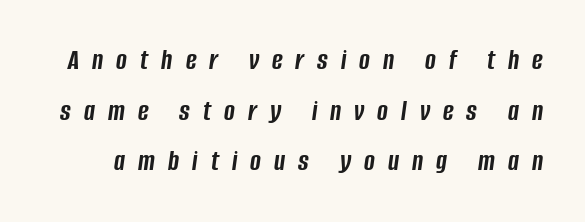
The image shows 29 px semibold, condensed type, italic (leaning right); set line spacing 1.75x, unusually wide letter spacing (+0.45 em), not underlined; low stroke contrast and a large x-height.
